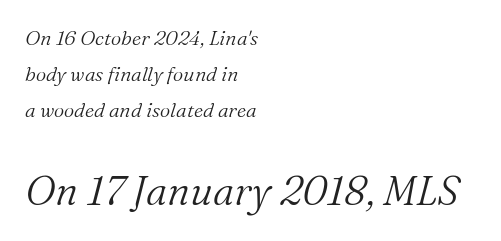
{"serif": "yes", "italic": "yes", "lean": "right", "slant_degrees": 16, "bold": "no", "weight": "light", "width": "normal", "stroke_contrast": "medium", "x_height": "medium", "monospaced": "no", "underline": "no", "align": "left", "line_spacing_ratio": 1.8, "letter_spacing": "normal", "letter_spacing_em": 0.0, "larger_block": "second", "size_ratio": 2.0, "glyph_px": 40}
